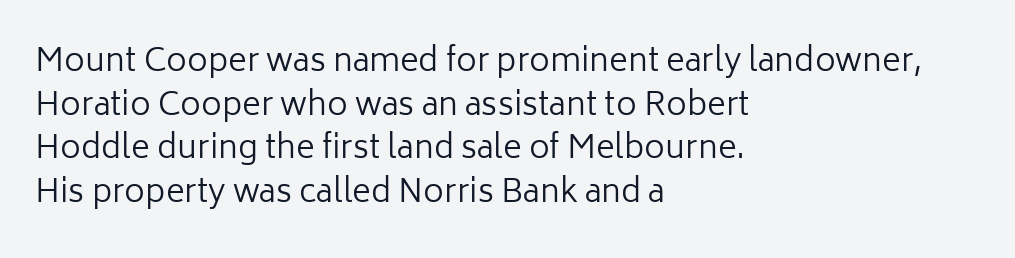
Counters stay open thanks to moderate or lighter strokes. Leading: standard. Reading down the block, your eye returns to a fixed left position each line. It's the straight-up-and-down kind of type.
